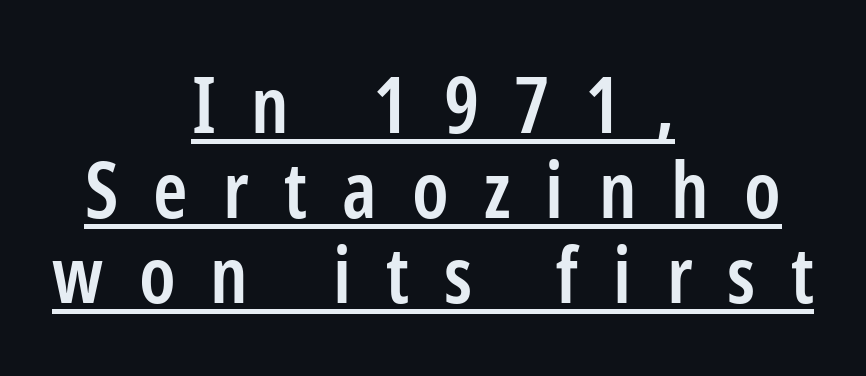
Observe the wide spacing: letters keep a clear distance from each other. Emphasis by weight is partial: semibold. Unlike italic type, these characters show no tilt at all. The designer went with a sans here, leaving each stem footless. Neither beginnings nor endings align; midpoints do.
